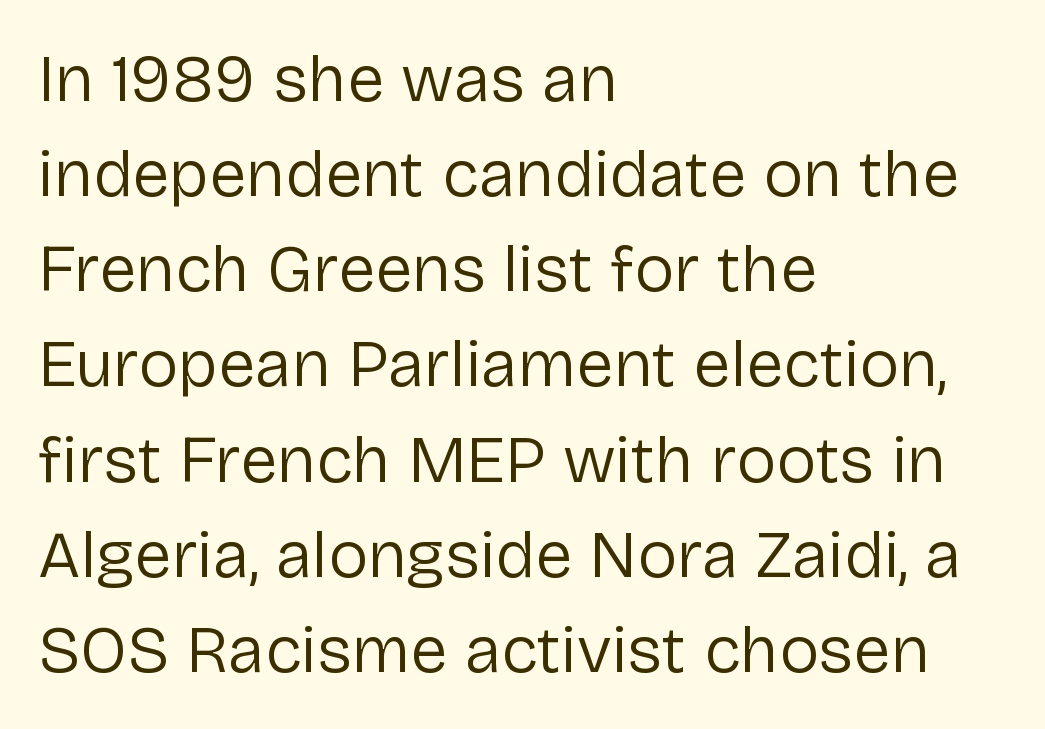
The image shows 67 px regular-weight sans-serif type, upright; set left-aligned, normal line spacing (1.42x), normal letter spacing, not underlined; low stroke contrast and a medium x-height.
